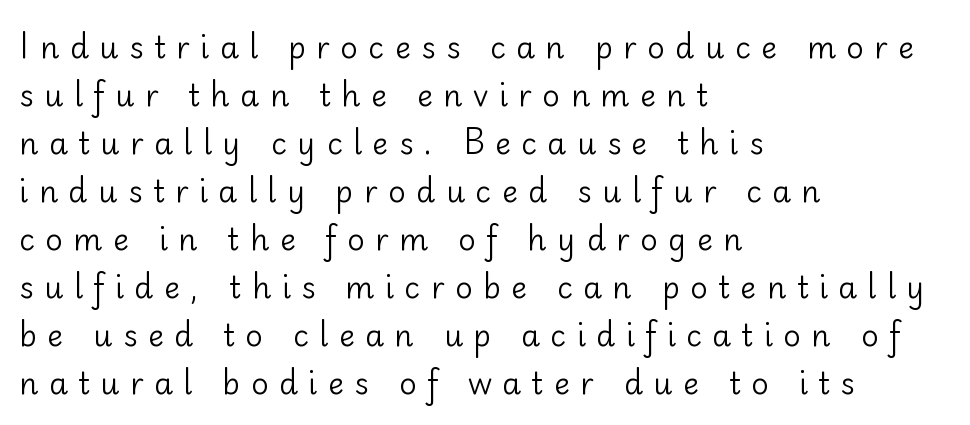
{"serif": "no", "italic": "no", "bold": "no", "weight": "regular", "width": "normal", "stroke_contrast": "low", "x_height": "small", "monospaced": "no", "underline": "no", "align": "left", "line_spacing": "normal", "line_spacing_ratio": 1.6, "letter_spacing": "wide", "letter_spacing_em": 0.35, "glyph_px": 30}
